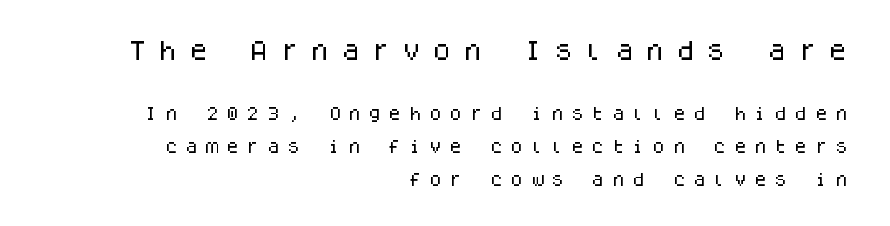
Q: Is the text italic (slanted)? A: No, it is upright.
Q: Is the text underlined? A: No.
Q: How is the paragraph aligned? A: Right-aligned.
Q: Is the spacing between letters normal or unusually wide? A: Unusually wide.
Q: Is the spacing between lines tight, normal or loose? A: Loose.
Q: Which block of text is set in a larger size, the first (top) or the second (bottom)? A: The first (top) one.
